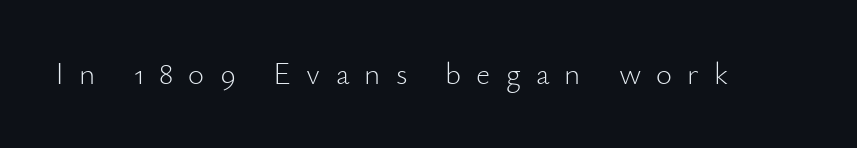
In terms of posture, this sample is upright. Type without underlining. The designer went with a sans here, leaving each stem footless. On a weight scale, this lands at 450 or below. The face used here is rendered with a markedly widened letterfit.
